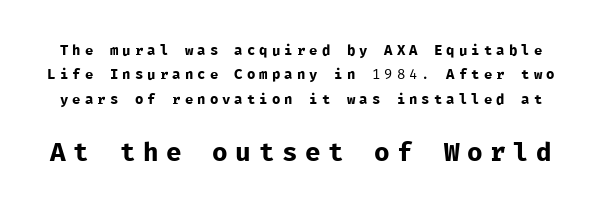
{"italic": "no", "bold": "no", "underline": "no", "line_spacing_ratio": 1.74, "letter_spacing": "wide", "letter_spacing_em": 0.29, "larger_block": "second", "size_ratio": 1.86, "glyph_px": 26}
